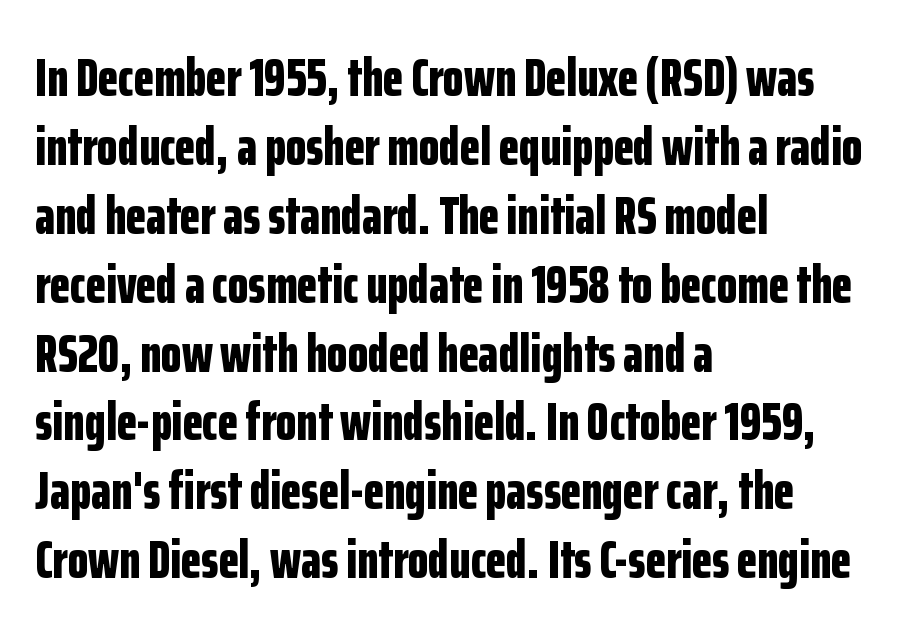
{"serif": "no", "italic": "no", "bold": "yes", "weight": "bold", "width": "condensed", "stroke_contrast": "low", "x_height": "medium", "monospaced": "no", "underline": "no", "align": "left", "line_spacing": "normal", "line_spacing_ratio": 1.3, "letter_spacing": "normal", "letter_spacing_em": 0.0, "glyph_px": 53}
